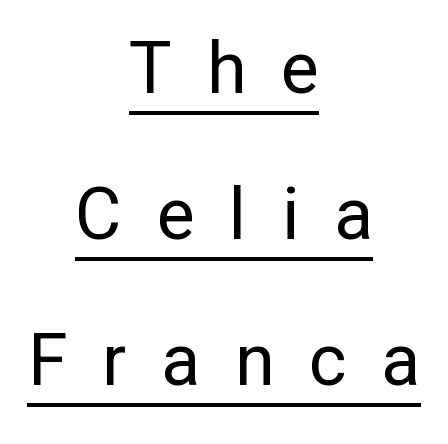
The image shows 72 px regular-weight sans-serif type, upright; set centered, loose line spacing (2.03x), unusually wide letter spacing (+0.48 em), underlined; low stroke contrast and a medium x-height.
